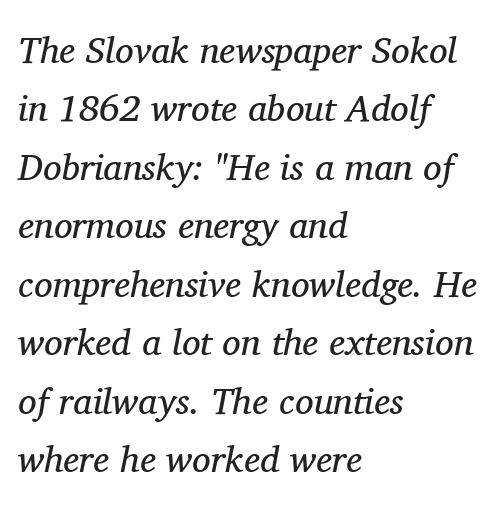
The image shows 37 px regular-weight serif type, italic (leaning right); set left-aligned, normal line spacing (1.58x), normal letter spacing, not underlined; medium stroke contrast and a medium x-height.
